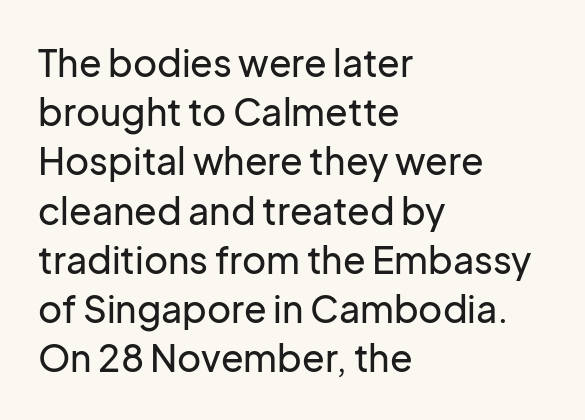
Q: Is the text italic (slanted)? A: No, it is upright.
Q: Is the typeface a serif or a sans-serif typeface? A: Sans-serif.
Q: Is the text underlined? A: No.
Q: How is the paragraph aligned? A: Left-aligned.
Q: Is the spacing between letters normal or unusually wide? A: Normal.
Q: Is the spacing between lines tight, normal or loose? A: Normal.
Q: Width (condensed, normal, or wide)? A: Normal.
Q: Stroke contrast? A: Low.
Q: x-height? A: Medium.
Q: Monospaced? A: No.
